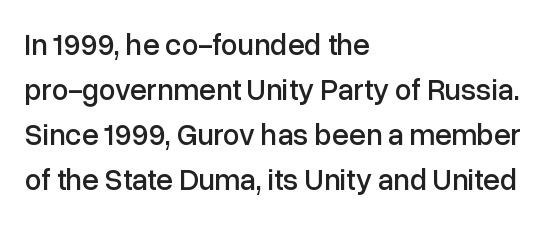
The image shows 30 px sans-serif type, upright; set left-aligned, normal line spacing (1.5x), normal letter spacing, not underlined; low stroke contrast and a medium x-height.
